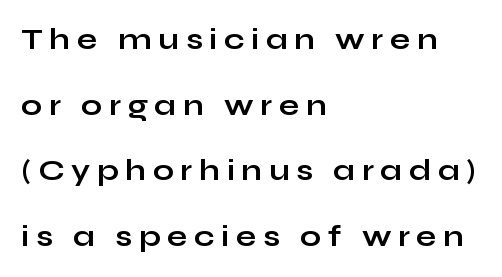
The strokes are fattened all the way to bold. Unlike a traditional serif, this face leaves its strokes unadorned. What's the leading like? Stretched, with rows far apart. Here the designer chose a conventional face with non-uniform glyph widths.
